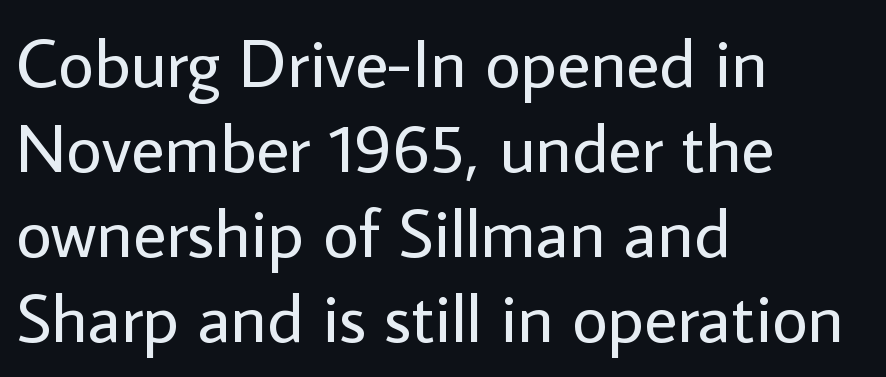
The image shows 69 px regular-weight sans-serif type, upright; set left-aligned, line spacing 1.23x, normal letter spacing, not underlined; low stroke contrast and a medium x-height.
